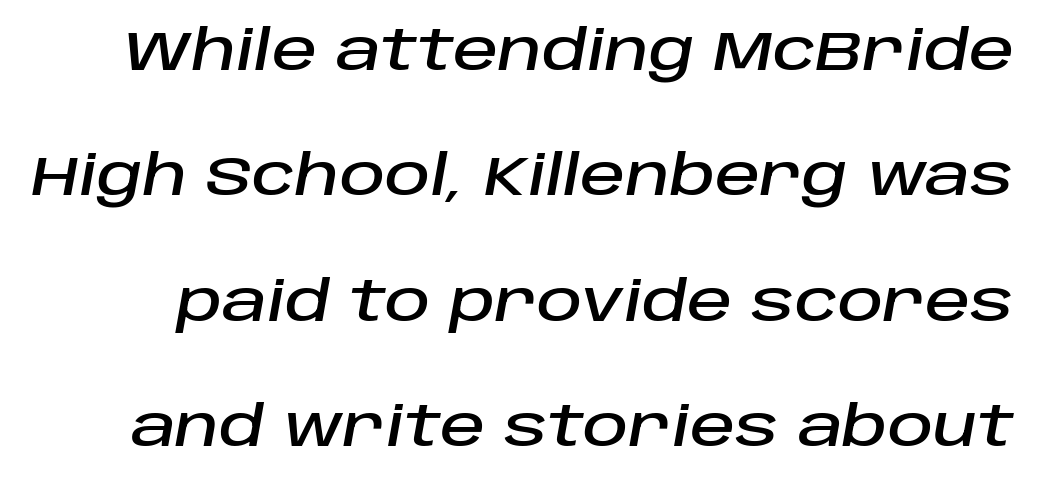
Q: Is the text italic (slanted)? A: Yes, it leans right by about 10 degrees.
Q: Is the text underlined? A: No.
Q: Is the spacing between letters normal or unusually wide? A: Normal.
Q: Is the spacing between lines tight, normal or loose? A: Loose.
Q: Width (condensed, normal, or wide)? A: Normal.
Q: Stroke contrast? A: Low.
Q: x-height? A: Large.
Q: Monospaced? A: No.
